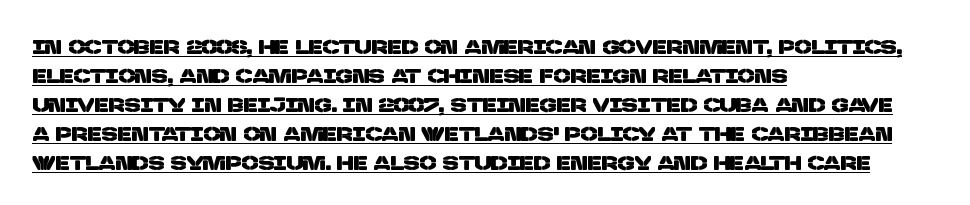
Q: Is the text underlined? A: Yes.
Q: How is the paragraph aligned? A: Left-aligned.
Q: Is the spacing between letters normal or unusually wide? A: Normal.
Q: Is the spacing between lines tight, normal or loose? A: Normal.
